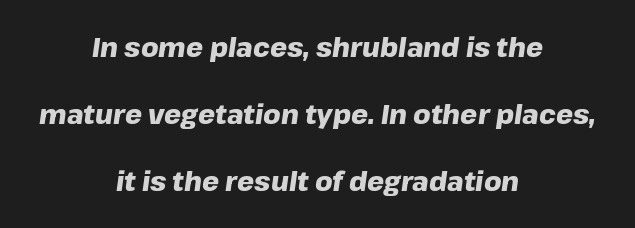
When letters slant like this, we call the style italic. Line spacing here is loose. Does the copy run flush right? No — it is centered line by line. Characters follow at the spacing the type designer built in. The sample has been set heavy, in full bold. Words float on clear page, feet unadorned.
